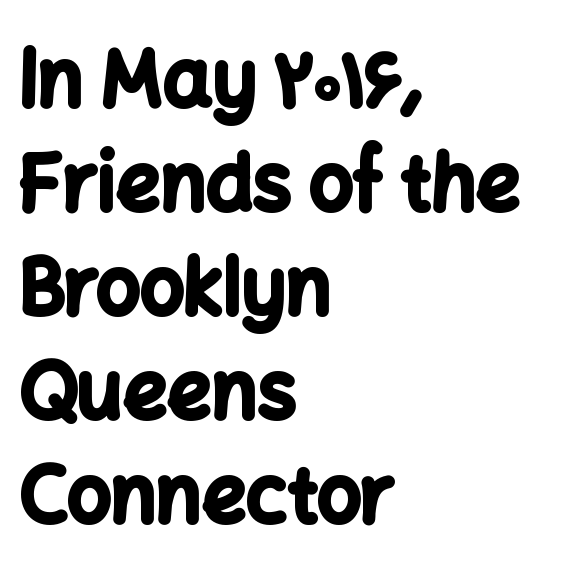
{"serif": "no", "italic": "no", "bold": "yes", "weight": "bold", "width": "normal", "stroke_contrast": "low", "x_height": "medium", "monospaced": "no", "underline": "no", "align": "left", "line_spacing": "normal", "line_spacing_ratio": 1.35, "letter_spacing": "normal", "letter_spacing_em": 0.0, "glyph_px": 77}
